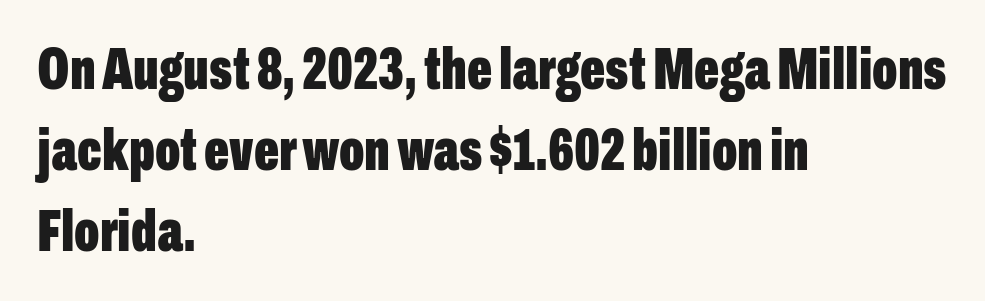
{"serif": "no", "italic": "no", "bold": "yes", "weight": "bold", "width": "condensed", "stroke_contrast": "low", "x_height": "medium", "monospaced": "no", "underline": "no", "align": "left", "line_spacing": "normal", "line_spacing_ratio": 1.37, "letter_spacing": "normal", "letter_spacing_em": 0.0, "glyph_px": 59}
